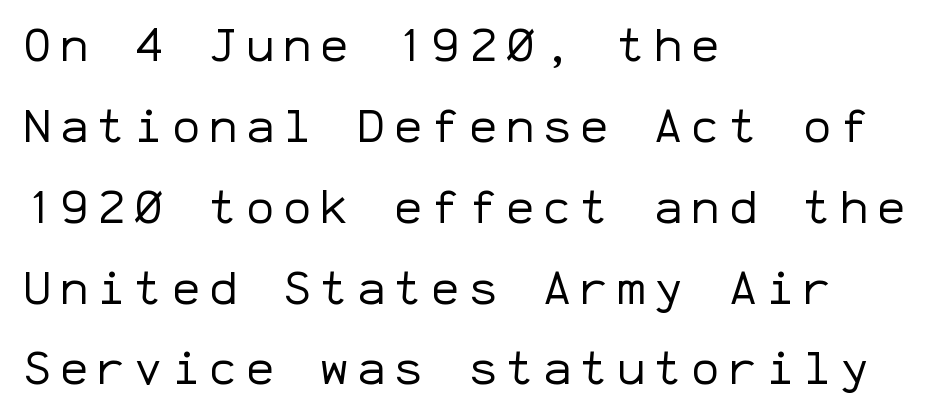
The image shows 47 px regular-weight sans-serif type, upright, monospaced; set left-aligned, line spacing 1.72x, not underlined; low stroke contrast and a medium x-height.
